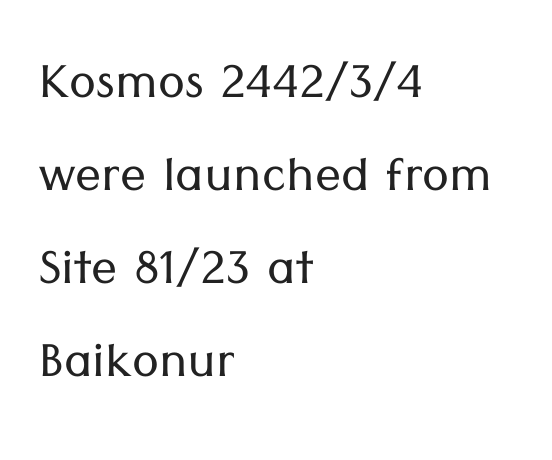
The image shows 65 px light sans-serif type, upright; set left-aligned, normal line spacing (1.43x), normal letter spacing, not underlined; low stroke contrast and a medium x-height.
